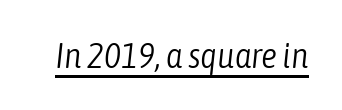
{"italic": "yes", "lean": "right", "slant_degrees": 6, "bold": "no", "weight": "light", "width": "condensed", "stroke_contrast": "low", "x_height": "medium", "monospaced": "no", "underline": "yes", "letter_spacing": "normal", "letter_spacing_em": 0.0, "glyph_px": 36}
